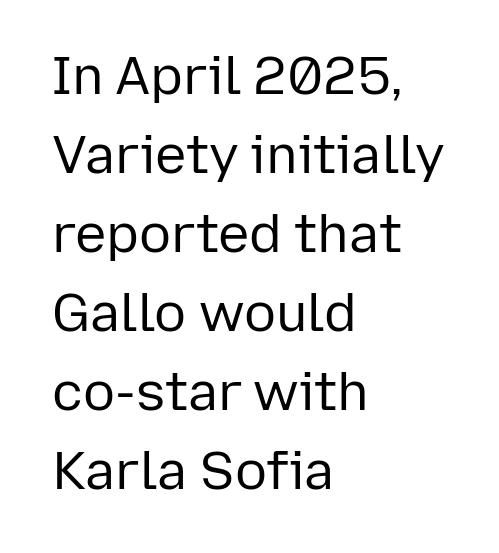
Q: Is the text bold? A: No.
Q: Is the text italic (slanted)? A: No, it is upright.
Q: Is the typeface a serif or a sans-serif typeface? A: Sans-serif.
Q: Is the text underlined? A: No.
Q: How is the paragraph aligned? A: Left-aligned.
Q: Is the spacing between letters normal or unusually wide? A: Normal.
Q: Is the spacing between lines tight, normal or loose? A: Normal.
Q: Width (condensed, normal, or wide)? A: Normal.
Q: Stroke contrast? A: Low.
Q: x-height? A: Medium.
Q: Monospaced? A: No.
